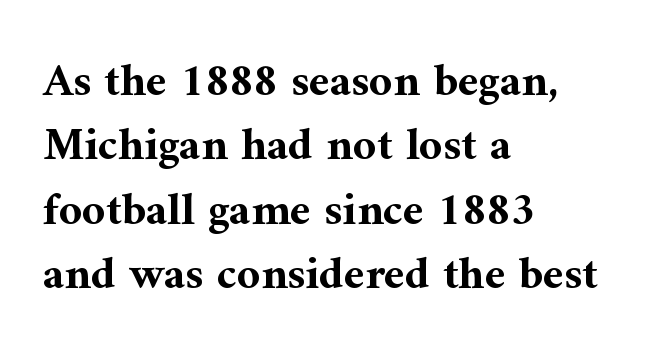
The image shows 46 px bold serif type, upright; set left-aligned, normal line spacing (1.4x), normal letter spacing, not underlined; medium stroke contrast and a medium x-height.
